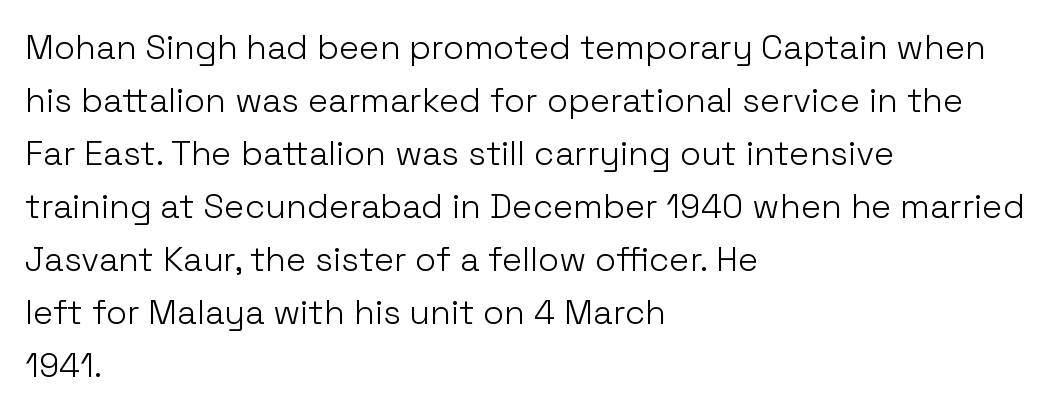
{"serif": "no", "italic": "no", "bold": "no", "weight": "light", "width": "normal", "stroke_contrast": "low", "x_height": "medium", "monospaced": "no", "underline": "no", "align": "left", "line_spacing": "normal", "line_spacing_ratio": 1.56, "letter_spacing": "normal", "letter_spacing_em": 0.0, "glyph_px": 34}
